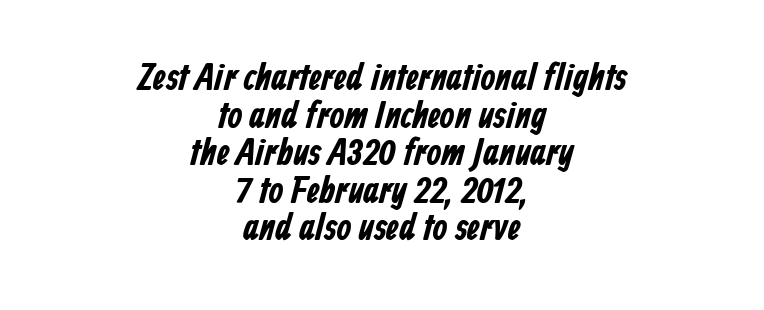
{"serif": "no", "bold": "yes", "weight": "bold", "width": "condensed", "stroke_contrast": "low", "x_height": "medium", "monospaced": "no", "underline": "no", "align": "center", "line_spacing": "tight", "line_spacing_ratio": 0.99, "letter_spacing": "normal", "letter_spacing_em": 0.0, "glyph_px": 38}
